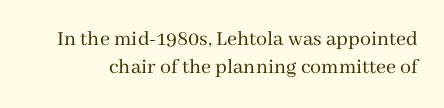
The image shows 22 px text type, upright; set normal line spacing (1.29x), normal letter spacing, not underlined.
